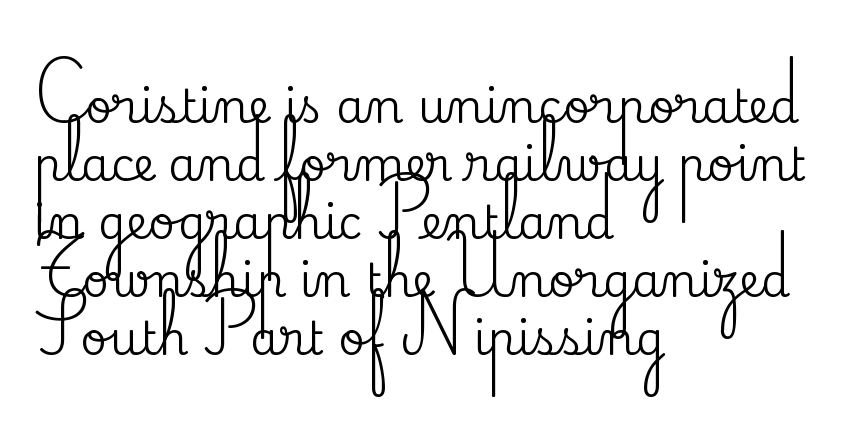
Leading matches the norm, producing a regular column. The font family rendered here belongs to the serif group. Letter spacing: default. A typesetter would call this proportional, since set widths differ per character. Only glyphs here, with clear space below each row. This sample uses an upright cut, with every glyph sitting square on the baseline.
